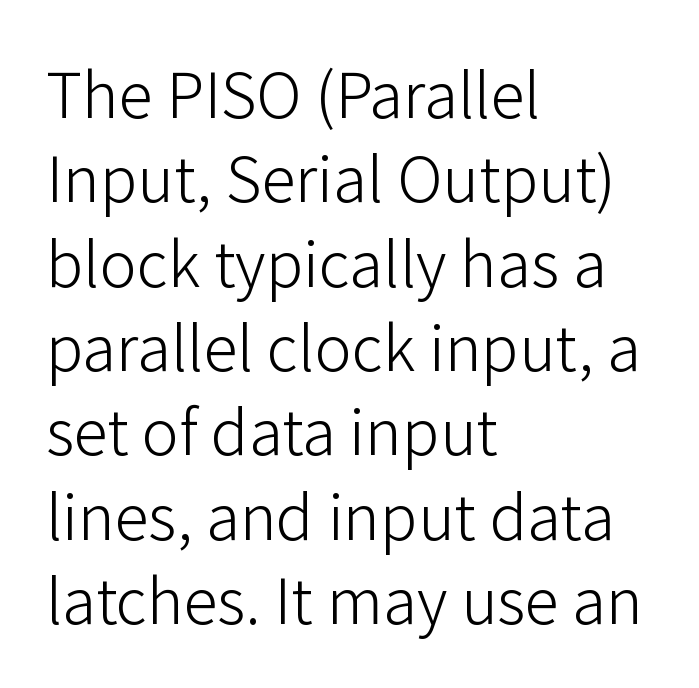
Q: Is the text bold? A: No.
Q: Is the text italic (slanted)? A: No, it is upright.
Q: Is the typeface a serif or a sans-serif typeface? A: Sans-serif.
Q: Is the text underlined? A: No.
Q: How is the paragraph aligned? A: Left-aligned.
Q: Is the spacing between letters normal or unusually wide? A: Normal.
Q: Is the spacing between lines tight, normal or loose? A: Normal.
Q: Width (condensed, normal, or wide)? A: Normal.
Q: Stroke contrast? A: Low.
Q: x-height? A: Medium.
Q: Monospaced? A: No.
